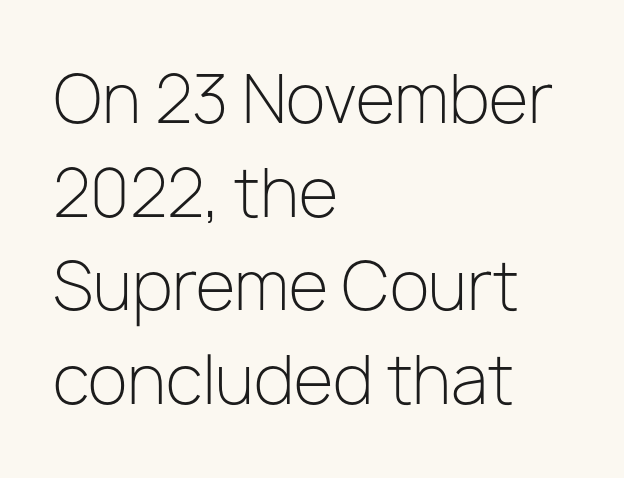
{"serif": "no", "italic": "no", "bold": "no", "weight": "light", "width": "normal", "stroke_contrast": "low", "x_height": "medium", "monospaced": "no", "underline": "no", "align": "left", "line_spacing": "normal", "line_spacing_ratio": 1.44, "letter_spacing": "normal", "letter_spacing_em": 0.0, "glyph_px": 65}
